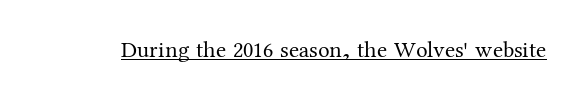
Students, observe the line beneath the letters — that is underlining. You can tell it's not italic because the verticals are truly vertical. Stems here are at most as thick as an everyday book face. Between one letter and the next there's only the usual sliver of space.
